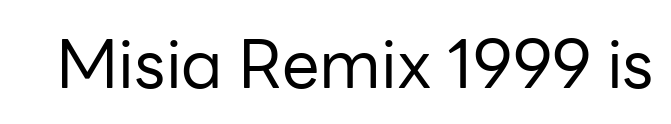
In terms of letterform style, serifs are entirely absent. You could call the tracking neutral — neither tight nor loose. The face looks like a standard text weight, possibly lighter. This sample uses an upright cut, with every glyph sitting square on the baseline. The string is rendered with underlining switched off. Note the varied advance widths — an 'i' is clearly narrower than an 'm'.
